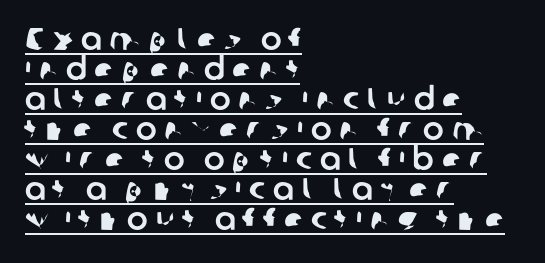
{"serif": "no", "width": "normal", "stroke_contrast": "low", "x_height": "medium", "monospaced": "no", "underline": "yes", "align": "left", "line_spacing": "tight", "line_spacing_ratio": 0.97, "letter_spacing": "wide", "letter_spacing_em": 0.25, "glyph_px": 31}
